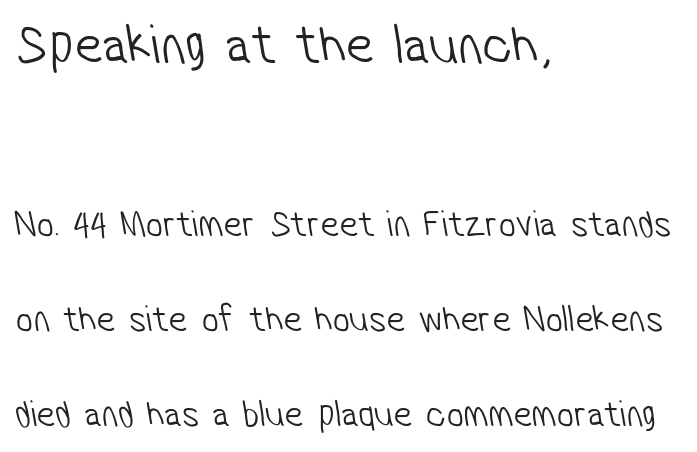
The image shows 57 px light, condensed sans-serif type; set left-aligned, loose line spacing (2.5x), normal letter spacing, not underlined; the first (top) block is 1.5x larger; low stroke contrast and a medium x-height.
